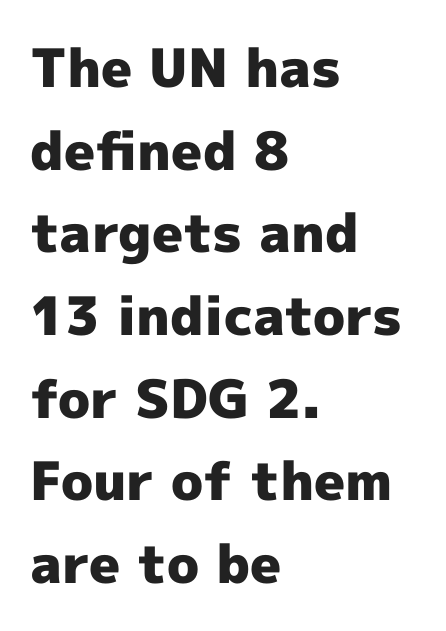
{"serif": "no", "italic": "no", "bold": "yes", "weight": "heavy", "width": "normal", "x_height": "medium", "monospaced": "no", "underline": "no", "align": "left", "line_spacing": "normal", "line_spacing_ratio": 1.56, "letter_spacing": "normal", "letter_spacing_em": 0.0, "glyph_px": 53}
